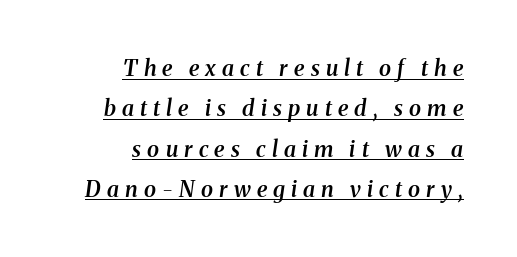
Q: Is the text bold? A: Semi-bold.
Q: Is the text italic (slanted)? A: Yes, it leans right by about 8 degrees.
Q: Is the text underlined? A: Yes.
Q: How is the paragraph aligned? A: Right-aligned.
Q: Is the spacing between letters normal or unusually wide? A: Unusually wide.
